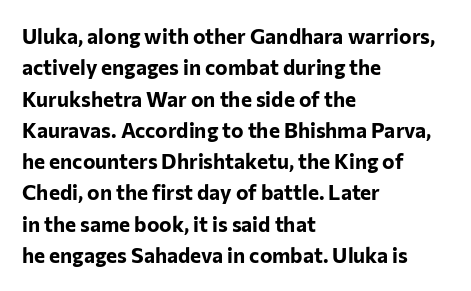
Q: Is the text bold? A: Yes.
Q: Is the text italic (slanted)? A: No, it is upright.
Q: Is the text underlined? A: No.
Q: How is the paragraph aligned? A: Left-aligned.
Q: Is the spacing between letters normal or unusually wide? A: Normal.
Q: Is the spacing between lines tight, normal or loose? A: Normal.
